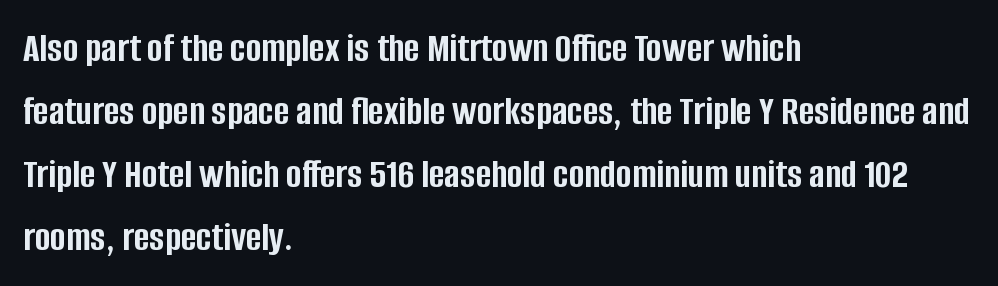
The image shows 42 px semibold, condensed sans-serif type, upright; set left-aligned, normal line spacing (1.5x), normal letter spacing, not underlined; low stroke contrast and a large x-height.
